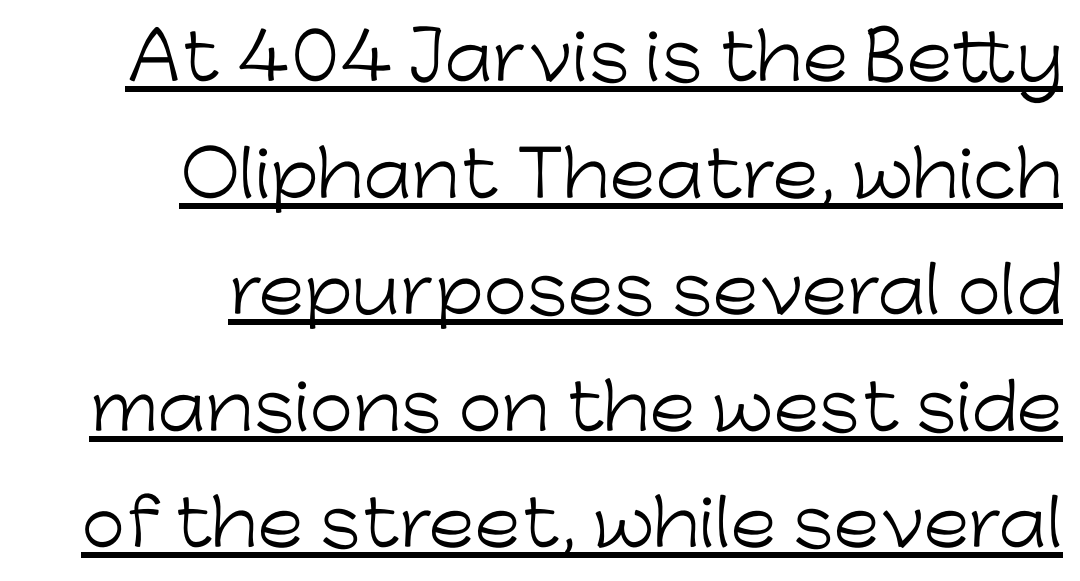
The image shows 63 px light sans-serif type, upright; set right-aligned, line spacing 1.85x, normal letter spacing, underlined; low stroke contrast and a medium x-height.
